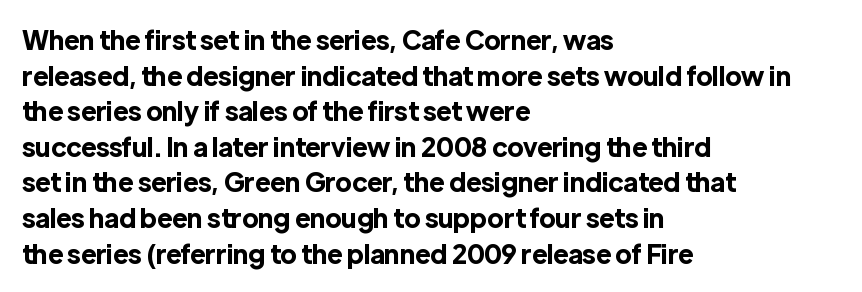
{"italic": "no", "bold": "yes", "underline": "no", "align": "left", "line_spacing": "normal", "line_spacing_ratio": 1.37, "letter_spacing": "normal", "letter_spacing_em": 0.0, "glyph_px": 26}
